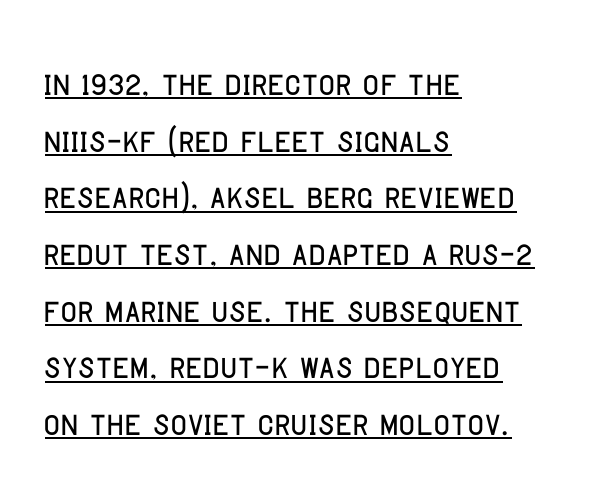
Q: Is the text italic (slanted)? A: No, it is upright.
Q: Is the typeface a serif or a sans-serif typeface? A: Sans-serif.
Q: Is the text underlined? A: Yes.
Q: How is the paragraph aligned? A: Left-aligned.
Q: Is the spacing between letters normal or unusually wide? A: Normal.
Q: Is the spacing between lines tight, normal or loose? A: Normal.
Q: Width (condensed, normal, or wide)? A: Condensed.
Q: Stroke contrast? A: Low.
Q: x-height? A: Large.
Q: Monospaced? A: No.
